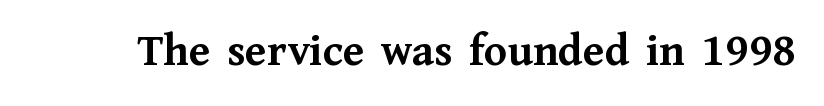
Quick note: not italic, upright. These lines are rendered in a variable-pitch font. Honestly, the letter spacing is just normal — you wouldn't notice it. Only glyphs here, with clear space below each row.
